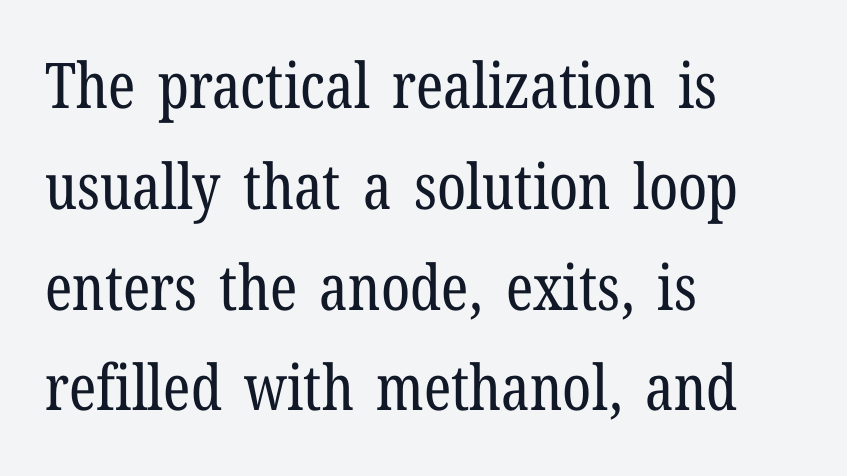
Q: Is the text bold? A: No.
Q: Is the text italic (slanted)? A: No, it is upright.
Q: Is the typeface a serif or a sans-serif typeface? A: Serif.
Q: Is the text underlined? A: No.
Q: How is the paragraph aligned? A: Left-aligned.
Q: Is the spacing between letters normal or unusually wide? A: Normal.
Q: Is the spacing between lines tight, normal or loose? A: Normal.
Q: Width (condensed, normal, or wide)? A: Condensed.
Q: Stroke contrast? A: Low.
Q: x-height? A: Medium.
Q: Monospaced? A: No.
